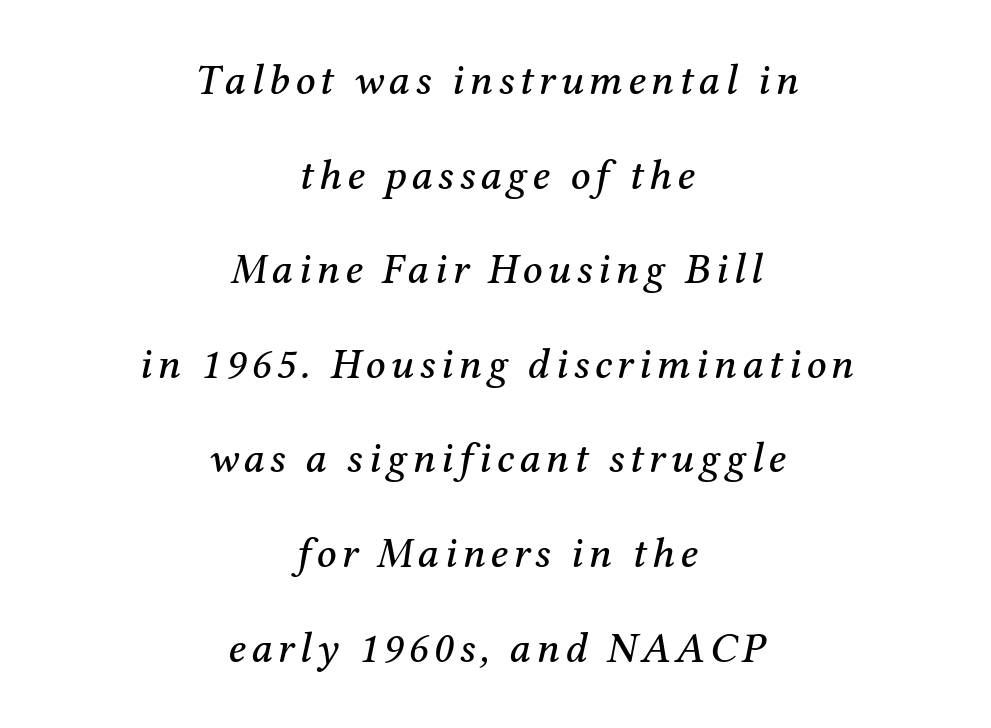
Note the varied advance widths — an 'i' is clearly narrower than an 'm'. Look at the bottom of the vertical strokes: they flare into serifs here. Successive baselines arrive slowly, with a big drop between each. The lettering tilts uniformly, giving the passage an italic look.
